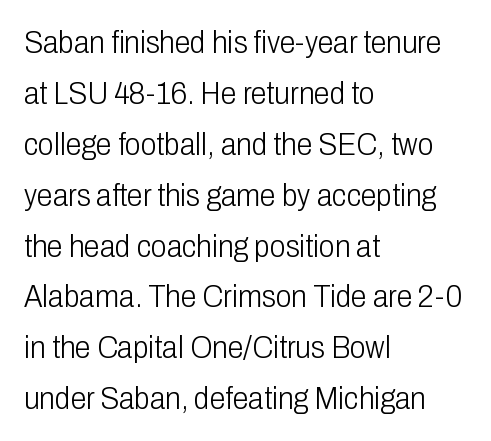
{"serif": "no", "italic": "no", "bold": "no", "weight": "light", "width": "condensed", "stroke_contrast": "low", "x_height": "medium", "monospaced": "no", "underline": "no", "align": "left", "line_spacing": "normal", "line_spacing_ratio": 1.59, "letter_spacing": "normal", "letter_spacing_em": 0.0, "glyph_px": 32}
